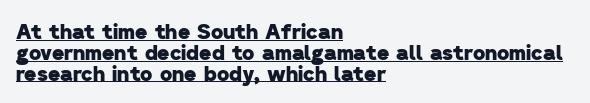
{"bold": "yes", "underline": "yes", "align": "left", "line_spacing": "tight", "line_spacing_ratio": 0.99, "letter_spacing": "normal", "letter_spacing_em": 0.0, "glyph_px": 21}
